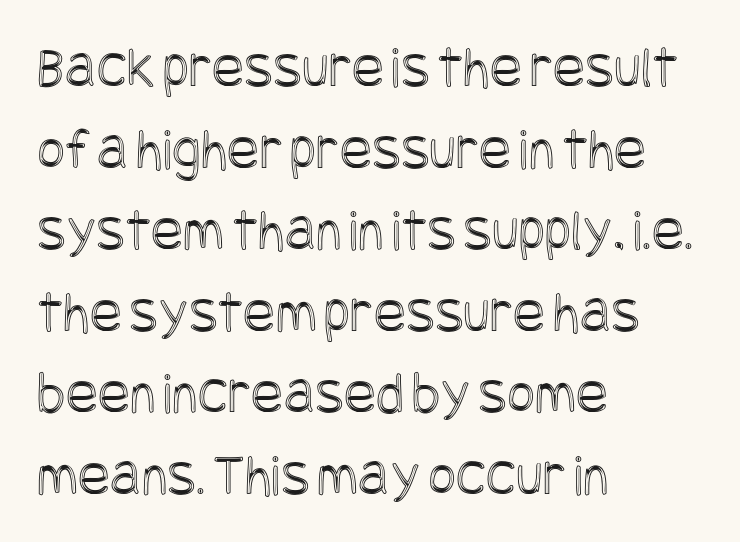
{"italic": "no", "width": "condensed", "x_height": "large", "underline": "no", "align": "left", "line_spacing": "normal", "line_spacing_ratio": 1.36, "letter_spacing": "normal", "letter_spacing_em": 0.0, "glyph_px": 60}
